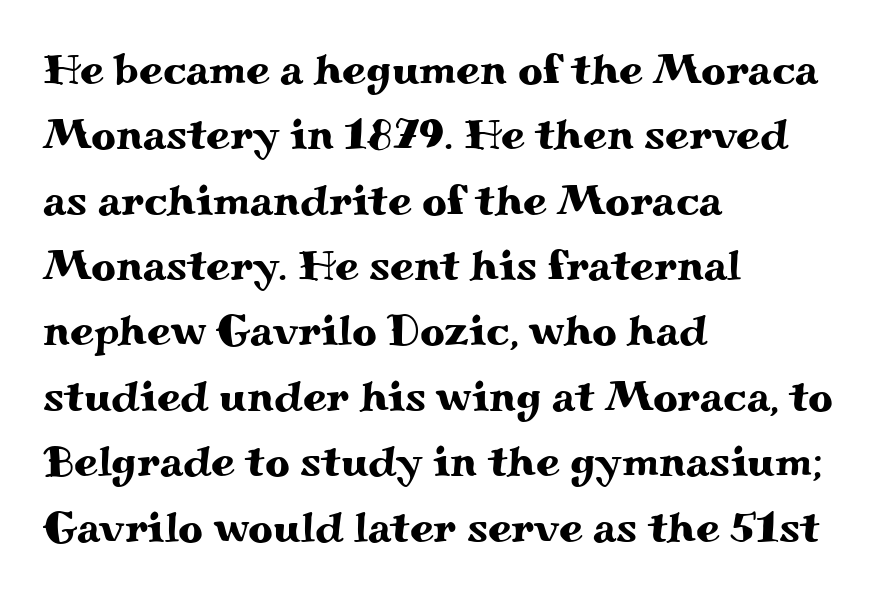
Baseline-to-baseline distance is the conventional proportion of letter height. Designer's note — italics off, roman on. Lines of text with bare space underneath. Every row of glyphs begins at an identical x-position on the left. Do the characters align in a grid? No, the font is proportional.
